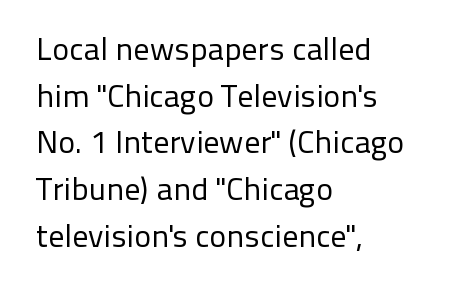
Notice how the stems are strictly vertical — no italics here. The passage shown is typeset with a sans-serif family. There is no visible air inserted between adjacent glyphs. The passage shown is not bold in any degree. Rows of type keep a routine distance in the vertical direction. Here the designer chose a conventional face with non-uniform glyph widths.
